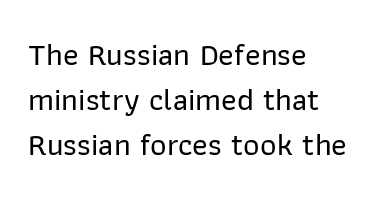
A typesetter would mark this as roman, not italic. Line starts are locked; line ends wander. Nope, no serifs anywhere on these letters. Beneath every word, the page is bare.
